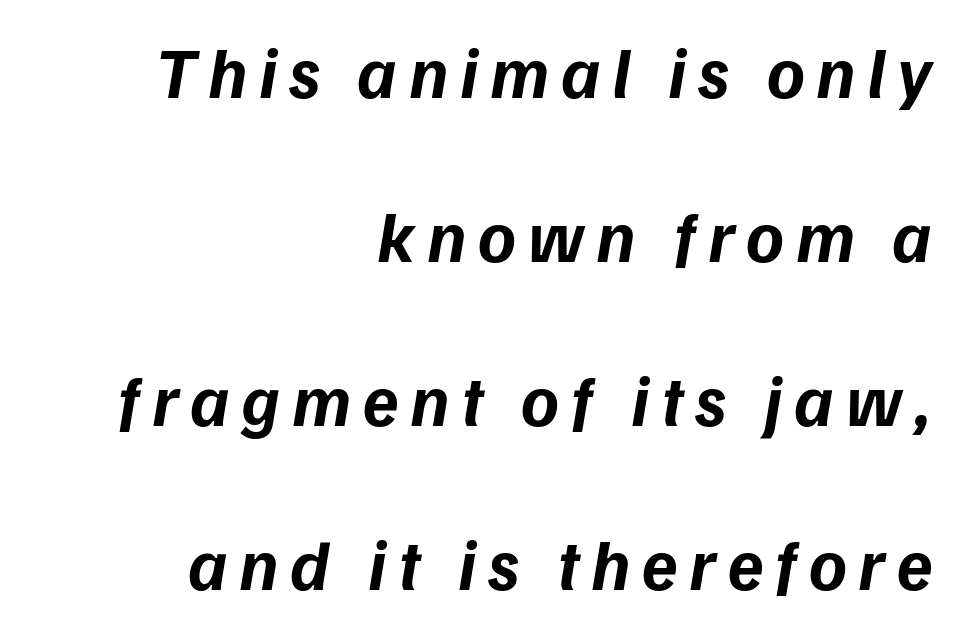
The sample has been set heavy, in full bold. Is there much room between lines? Yes — plenty of vertical air separates them. One-word summary of the alignment: right. Quick note: underline off. The rendering shows plain stroke endings on the letterforms — a sans-serif design. Here the designer chose a conventional face with non-uniform glyph widths.
